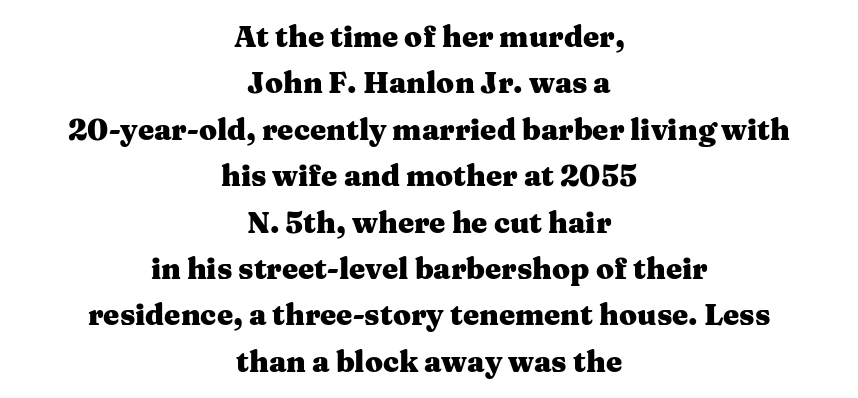
Q: Is the text bold? A: Yes.
Q: Is the text italic (slanted)? A: No, it is upright.
Q: Is the typeface a serif or a sans-serif typeface? A: Serif.
Q: Is the text underlined? A: No.
Q: How is the paragraph aligned? A: Centered.
Q: Is the spacing between letters normal or unusually wide? A: Normal.
Q: Is the spacing between lines tight, normal or loose? A: Normal.
Q: Width (condensed, normal, or wide)? A: Wide.
Q: Stroke contrast? A: Medium.
Q: x-height? A: Medium.
Q: Monospaced? A: No.
